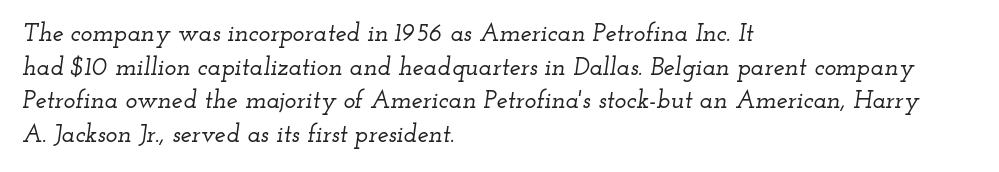
{"italic": "yes", "lean": "right", "slant_degrees": 12, "underline": "no", "align": "left", "line_spacing": "normal", "line_spacing_ratio": 1.35, "letter_spacing": "normal", "letter_spacing_em": 0.0, "glyph_px": 25}
